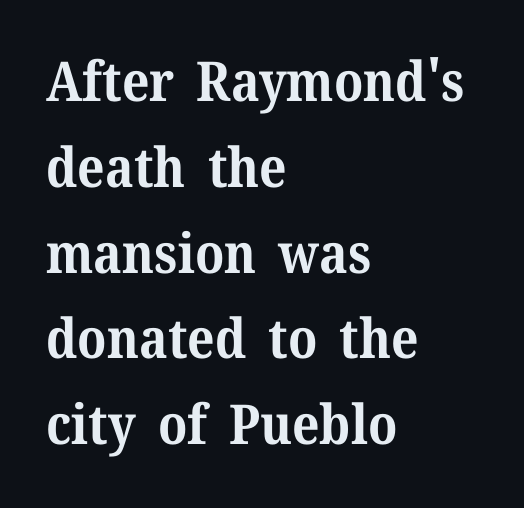
The space directly below the letters is spotless. Rendered with straight, roman letterforms. A student would call this left alignment; a typographer would say flush left, rag right. The rows are spaced the way most documents space them. Spacing between characters is what you'd get straight out of the box.
